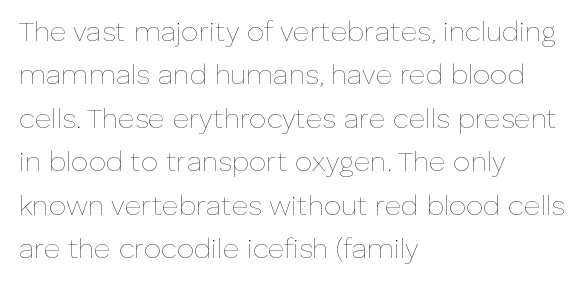
The image shows 28 px thin type, upright; set left-aligned, normal line spacing (1.55x), normal letter spacing, not underlined; low stroke contrast and a medium x-height.
